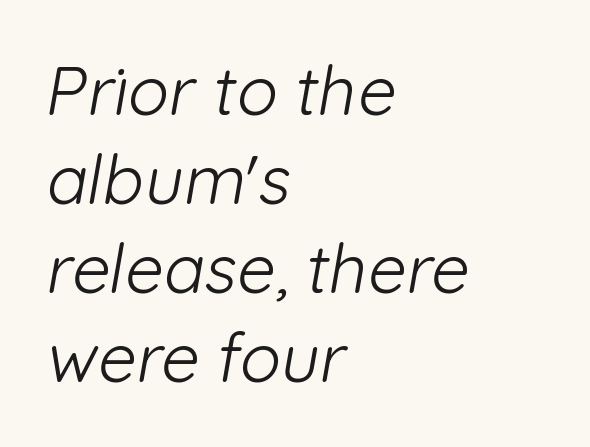
Q: Is the text bold? A: No.
Q: Is the typeface a serif or a sans-serif typeface? A: Sans-serif.
Q: Is the text underlined? A: No.
Q: How is the paragraph aligned? A: Left-aligned.
Q: Is the spacing between letters normal or unusually wide? A: Normal.
Q: Is the spacing between lines tight, normal or loose? A: Normal.
Q: Width (condensed, normal, or wide)? A: Normal.
Q: Stroke contrast? A: Low.
Q: x-height? A: Medium.
Q: Monospaced? A: No.
